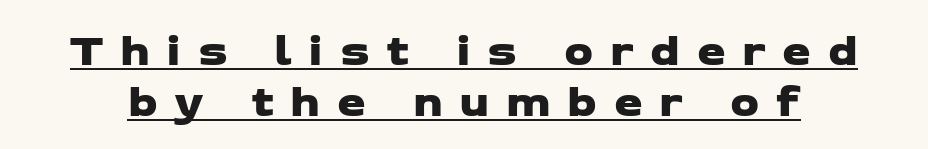
Observe the absence of serifs on each vertical stroke in this sample. How are the letters spaced? Widely, with obvious added tracking. Vertically, the passage feels compressed, each row crowding the next. This sample has the flowing, uneven cadence of proportional lettering. The words here are underlined.
